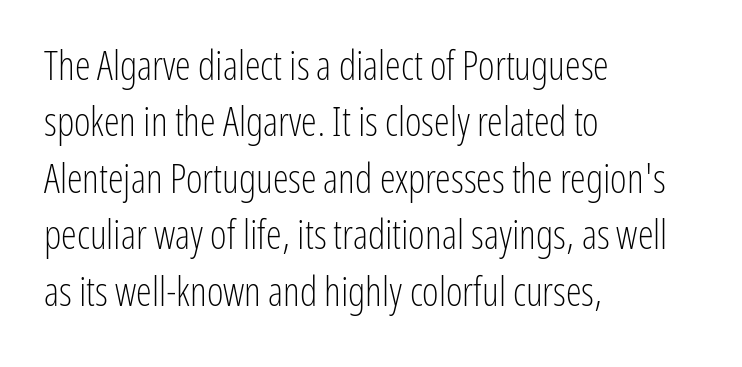
Q: Is the text bold? A: No.
Q: Is the text italic (slanted)? A: No, it is upright.
Q: Is the typeface a serif or a sans-serif typeface? A: Sans-serif.
Q: Is the text underlined? A: No.
Q: How is the paragraph aligned? A: Left-aligned.
Q: Is the spacing between letters normal or unusually wide? A: Normal.
Q: Is the spacing between lines tight, normal or loose? A: Normal.
Q: Width (condensed, normal, or wide)? A: Condensed.
Q: Stroke contrast? A: Low.
Q: x-height? A: Medium.
Q: Monospaced? A: No.
